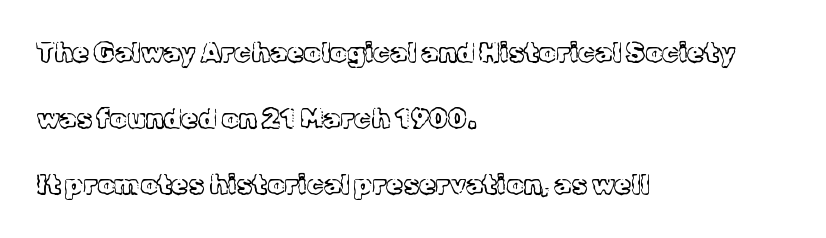
The image shows 27 px text type, upright; set left-aligned, loose line spacing (2.45x), normal letter spacing, not underlined.
